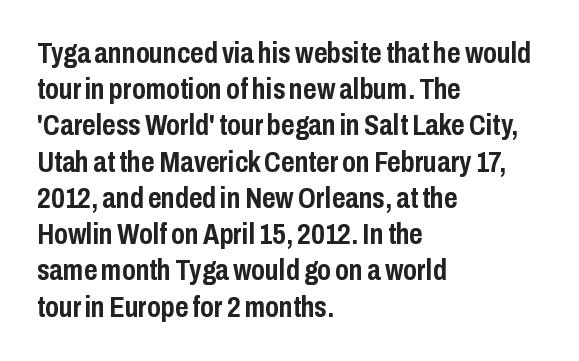
{"serif": "no", "italic": "no", "bold": "yes", "weight": "semibold", "width": "condensed", "stroke_contrast": "low", "x_height": "medium", "monospaced": "no", "underline": "no", "align": "left", "line_spacing": "normal", "line_spacing_ratio": 1.25, "letter_spacing": "normal", "letter_spacing_em": 0.0, "glyph_px": 29}
